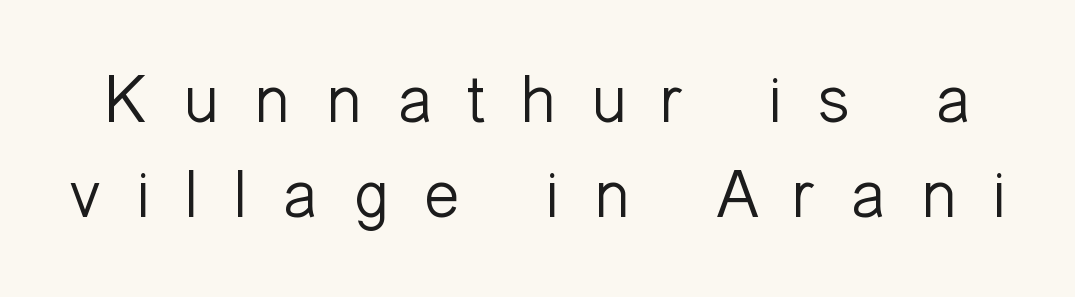
{"serif": "no", "italic": "no", "bold": "no", "weight": "light", "width": "normal", "stroke_contrast": "low", "x_height": "medium", "monospaced": "no", "underline": "no", "line_spacing": "normal", "line_spacing_ratio": 1.39, "letter_spacing": "wide", "letter_spacing_em": 0.49, "glyph_px": 68}
